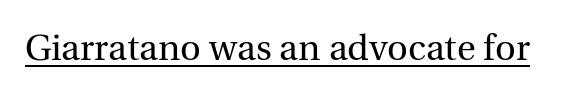
Q: Is the text bold? A: No.
Q: Is the text italic (slanted)? A: No, it is upright.
Q: Is the typeface a serif or a sans-serif typeface? A: Serif.
Q: Is the text underlined? A: Yes.
Q: Is the spacing between letters normal or unusually wide? A: Normal.
Q: Width (condensed, normal, or wide)? A: Normal.
Q: x-height? A: Medium.
Q: Monospaced? A: No.
